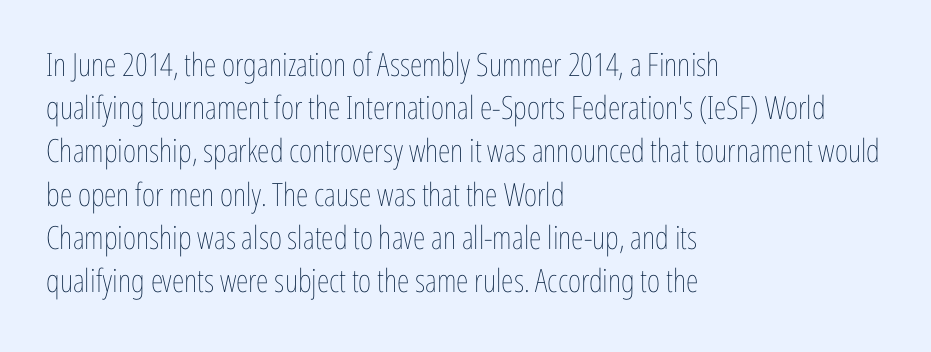
The image shows 32 px thin, condensed type, upright; set left-aligned, normal line spacing (1.35x), normal letter spacing, not underlined; low stroke contrast and a medium x-height.
